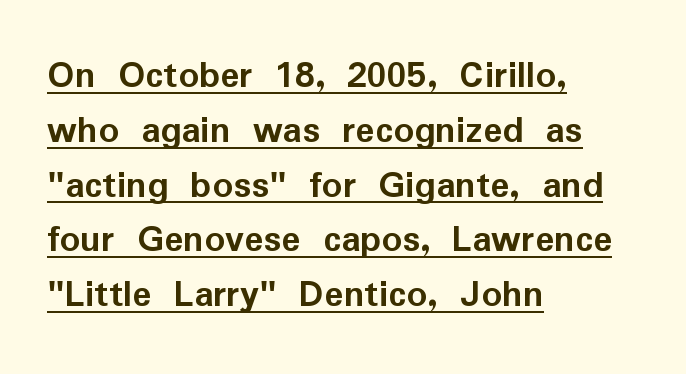
Weight: bold. A typesetter would call this proportional, since set widths differ per character. Honestly, the row spacing looks completely unremarkable. Beneath each row of characters lies a ruled line. Leftover space on each line is placed entirely after the last word.
